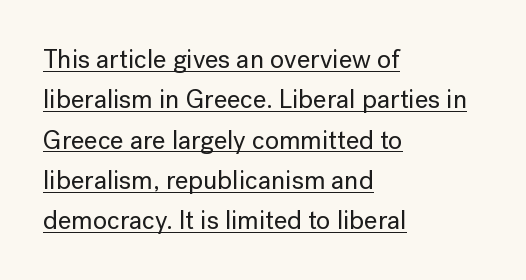
The image shows 26 px text type, upright; set left-aligned, normal line spacing (1.55x), normal letter spacing, underlined.
